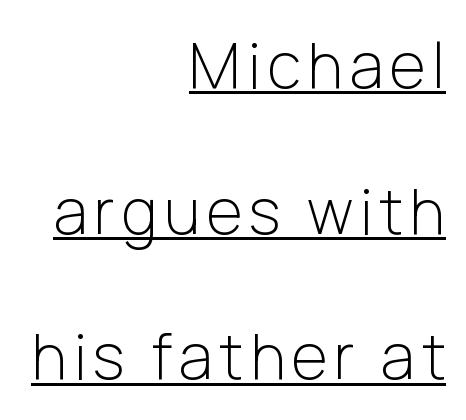
Q: Is the text bold? A: No.
Q: Is the text italic (slanted)? A: No, it is upright.
Q: Is the typeface a serif or a sans-serif typeface? A: Sans-serif.
Q: Is the text underlined? A: Yes.
Q: How is the paragraph aligned? A: Right-aligned.
Q: Is the spacing between lines tight, normal or loose? A: Loose.
Q: Width (condensed, normal, or wide)? A: Normal.
Q: Stroke contrast? A: Low.
Q: x-height? A: Medium.
Q: Monospaced? A: No.
